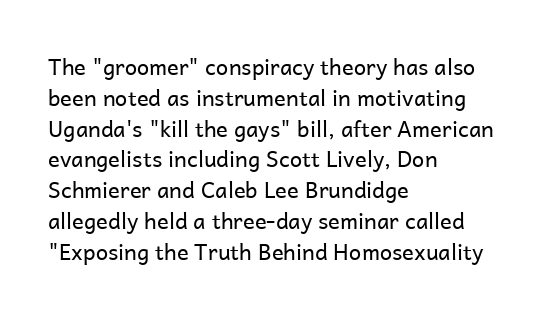
Q: Is the text bold? A: No.
Q: Is the text italic (slanted)? A: No, it is upright.
Q: Is the text underlined? A: No.
Q: How is the paragraph aligned? A: Left-aligned.
Q: Is the spacing between letters normal or unusually wide? A: Normal.
Q: Is the spacing between lines tight, normal or loose? A: Normal.
